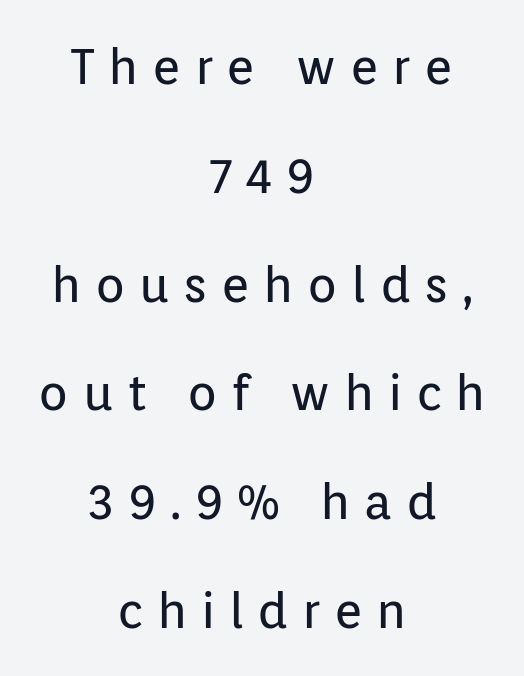
Q: Is the text bold? A: No.
Q: Is the text italic (slanted)? A: No, it is upright.
Q: Is the typeface a serif or a sans-serif typeface? A: Sans-serif.
Q: Is the text underlined? A: No.
Q: How is the paragraph aligned? A: Centered.
Q: Is the spacing between letters normal or unusually wide? A: Unusually wide.
Q: Is the spacing between lines tight, normal or loose? A: Loose.
Q: Width (condensed, normal, or wide)? A: Normal.
Q: Stroke contrast? A: Low.
Q: x-height? A: Medium.
Q: Monospaced? A: No.
